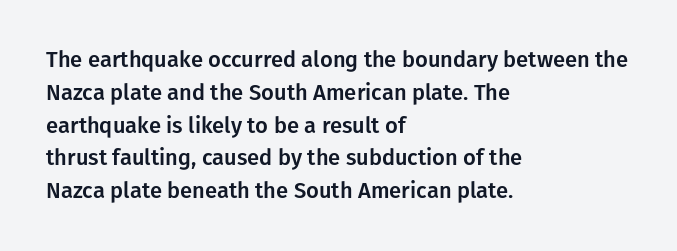
Q: Is the text italic (slanted)? A: No, it is upright.
Q: Is the text underlined? A: No.
Q: How is the paragraph aligned? A: Left-aligned.
Q: Is the spacing between letters normal or unusually wide? A: Normal.
Q: Is the spacing between lines tight, normal or loose? A: Normal.
